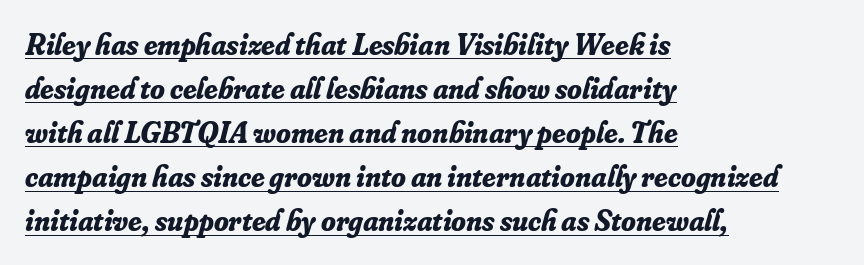
Q: Is the text bold? A: Yes.
Q: Is the text italic (slanted)? A: Yes, it leans right by about 16 degrees.
Q: Is the typeface a serif or a sans-serif typeface? A: Serif.
Q: Is the text underlined? A: Yes.
Q: How is the paragraph aligned? A: Left-aligned.
Q: Is the spacing between letters normal or unusually wide? A: Normal.
Q: Is the spacing between lines tight, normal or loose? A: Normal.
Q: Width (condensed, normal, or wide)? A: Normal.
Q: Stroke contrast? A: Low.
Q: x-height? A: Small.
Q: Monospaced? A: No.
